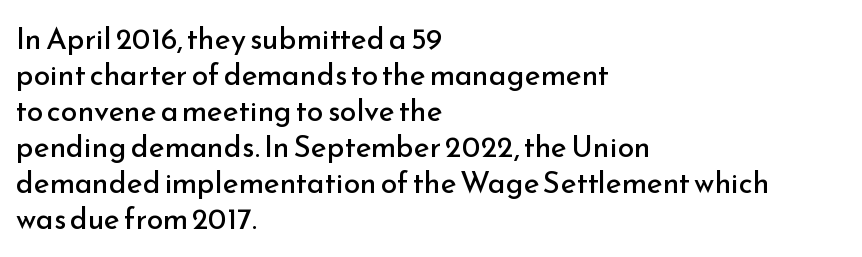
Q: Is the text bold? A: No.
Q: Is the text italic (slanted)? A: No, it is upright.
Q: Is the typeface a serif or a sans-serif typeface? A: Sans-serif.
Q: Is the text underlined? A: No.
Q: How is the paragraph aligned? A: Left-aligned.
Q: Is the spacing between letters normal or unusually wide? A: Normal.
Q: Width (condensed, normal, or wide)? A: Normal.
Q: Stroke contrast? A: Low.
Q: x-height? A: Small.
Q: Monospaced? A: No.
